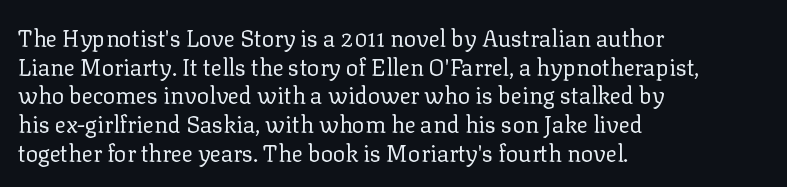
The lines sit at an ordinary, default distance from one another. The text block is weighted toward the left margin, trailing off unevenly rightward. Tracking value appears to be zero — textbook default spacing. Has an underline been added? It has not. Stroke mass is kept to a normal reading level or below.
